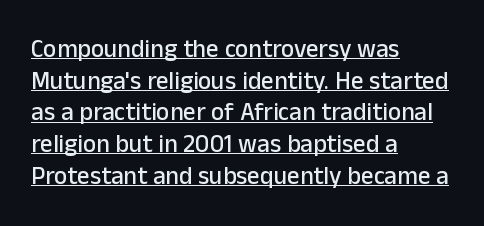
Q: Is the text italic (slanted)? A: No, it is upright.
Q: Is the text underlined? A: Yes.
Q: How is the paragraph aligned? A: Left-aligned.
Q: Is the spacing between letters normal or unusually wide? A: Normal.
Q: Is the spacing between lines tight, normal or loose? A: Normal.
